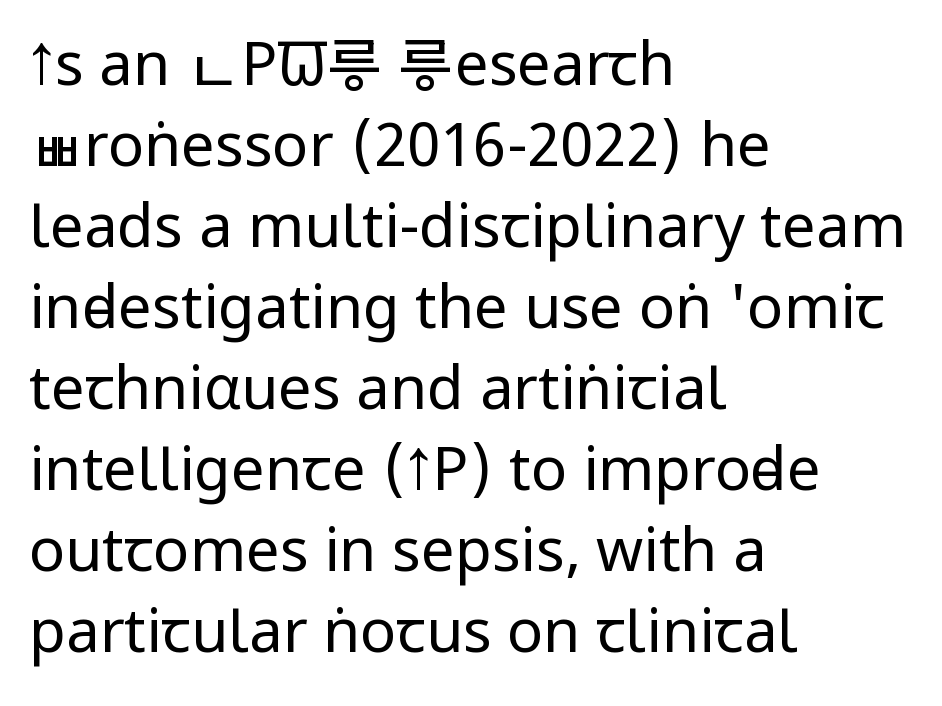
{"serif": "no", "italic": "no", "bold": "no", "weight": "regular", "width": "condensed", "stroke_contrast": "low", "x_height": "large", "monospaced": "no", "underline": "no", "align": "left", "line_spacing": "normal", "line_spacing_ratio": 1.35, "letter_spacing": "normal", "letter_spacing_em": 0.0, "glyph_px": 60}
